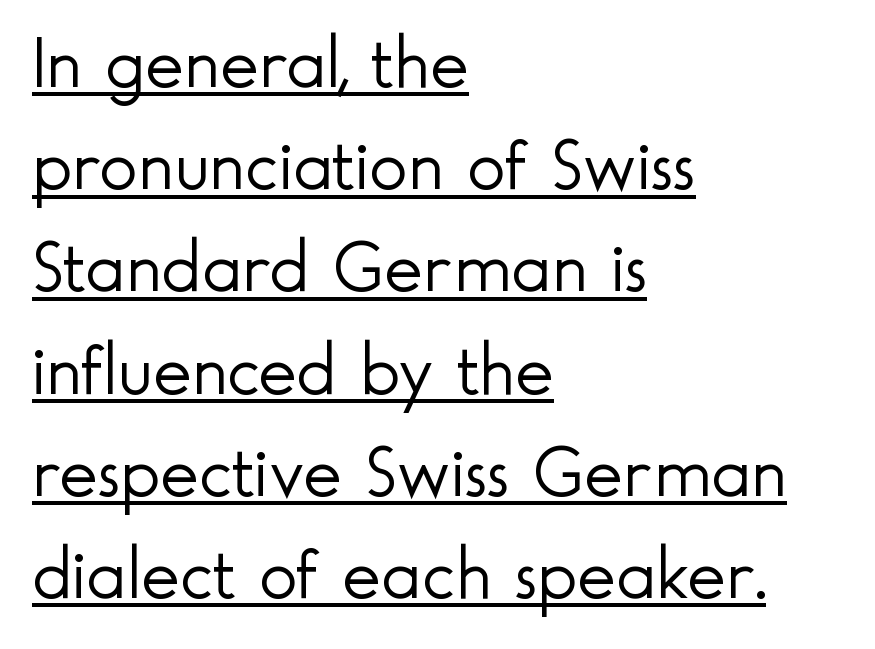
Q: Is the text bold? A: No.
Q: Is the text italic (slanted)? A: No, it is upright.
Q: Is the typeface a serif or a sans-serif typeface? A: Sans-serif.
Q: Is the text underlined? A: Yes.
Q: How is the paragraph aligned? A: Left-aligned.
Q: Is the spacing between letters normal or unusually wide? A: Normal.
Q: Is the spacing between lines tight, normal or loose? A: Normal.
Q: Width (condensed, normal, or wide)? A: Normal.
Q: x-height? A: Small.
Q: Monospaced? A: No.
